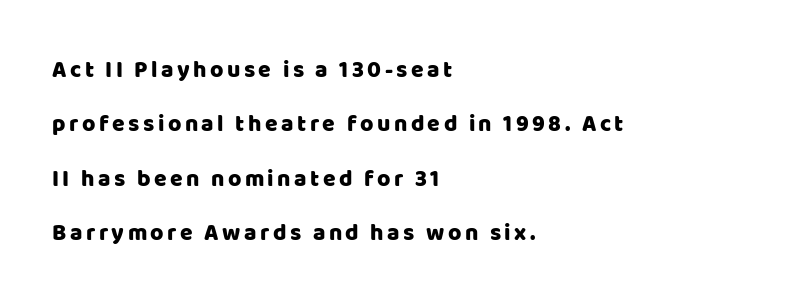
The image shows 23 px text type, upright; set left-aligned, loose line spacing (2.36x), not underlined.
